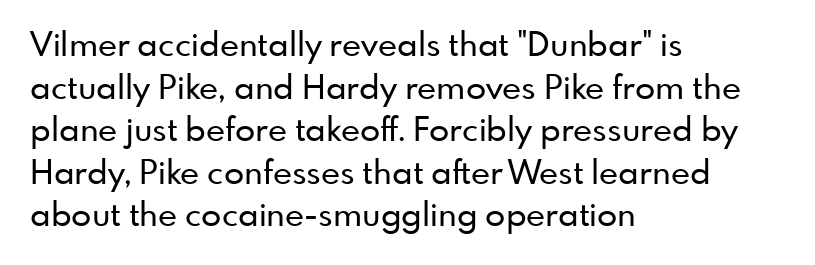
This sample uses an upright cut, with every glyph sitting square on the baseline. The passage shown is typed in a proportional face where columns would drift. Characters follow at the spacing the type designer built in. Honestly, there is no underline to notice here at all. Note: no serifs on the glyphs.
